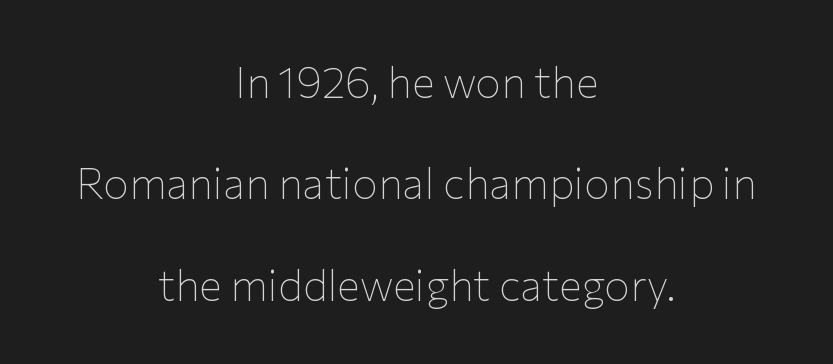
Descender tails drop into unmarked territory. Does the leading feel generous? Absolutely, it's lavish. Do the characters align in a grid? No, the font is proportional. The rag falls on both sides of this text block equally. This is the regular roman posture of the typeface.
